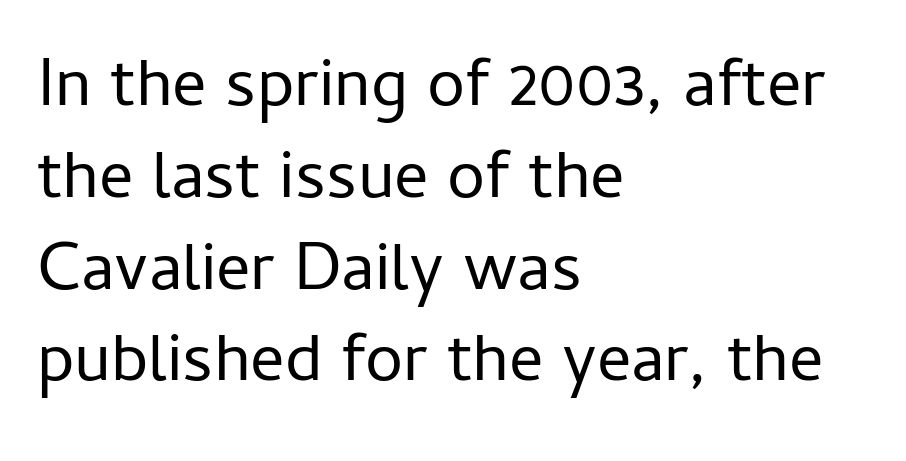
{"serif": "no", "italic": "no", "bold": "no", "weight": "regular", "width": "normal", "stroke_contrast": "low", "x_height": "medium", "monospaced": "no", "underline": "no", "align": "left", "line_spacing": "normal", "line_spacing_ratio": 1.35, "letter_spacing": "normal", "letter_spacing_em": 0.0, "glyph_px": 68}
